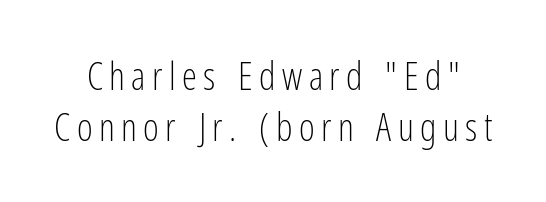
{"serif": "no", "italic": "no", "bold": "no", "weight": "light", "width": "condensed", "stroke_contrast": "low", "x_height": "medium", "monospaced": "no", "underline": "no", "line_spacing": "normal", "line_spacing_ratio": 1.34, "glyph_px": 38}
